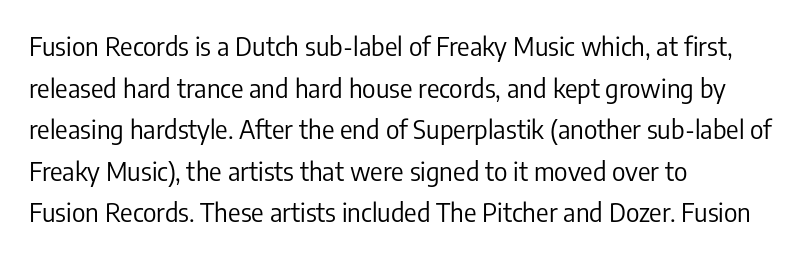
Q: Is the text bold? A: No.
Q: Is the text italic (slanted)? A: No, it is upright.
Q: Is the text underlined? A: No.
Q: How is the paragraph aligned? A: Left-aligned.
Q: Is the spacing between letters normal or unusually wide? A: Normal.
Q: Is the spacing between lines tight, normal or loose? A: Normal.
